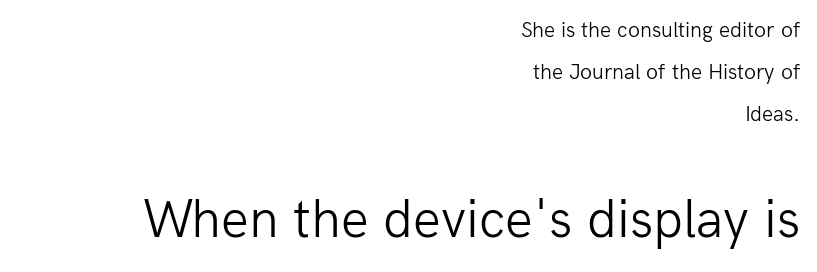
Examine the stroke ends and you'll find no serifs. Vertical spacing — loose. The zone under the glyphs is completely vacant. Observe the ordinary spacing: letters are neighbours, not strangers.
